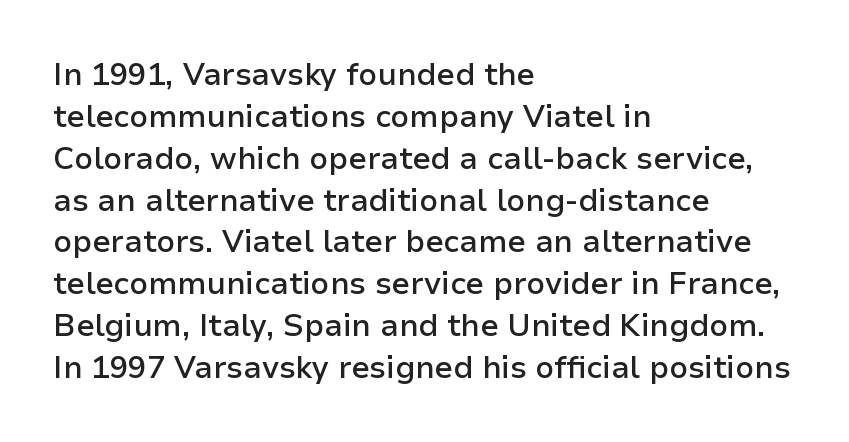
The image shows 31 px semibold sans-serif type, upright; set left-aligned, normal line spacing (1.35x), normal letter spacing, not underlined; low stroke contrast and a medium x-height.
